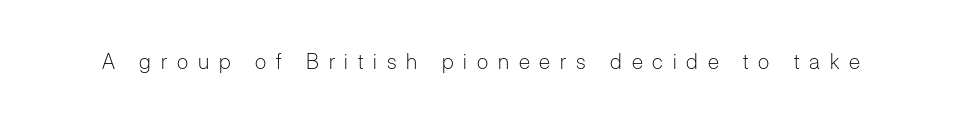
Heaviness? Minimal to ordinary, like unemphasized prose. Glance below the letters and you will spot only blank space. The letters stand upright; this is a roman face. The letters are spread apart with noticeably loose tracking.
